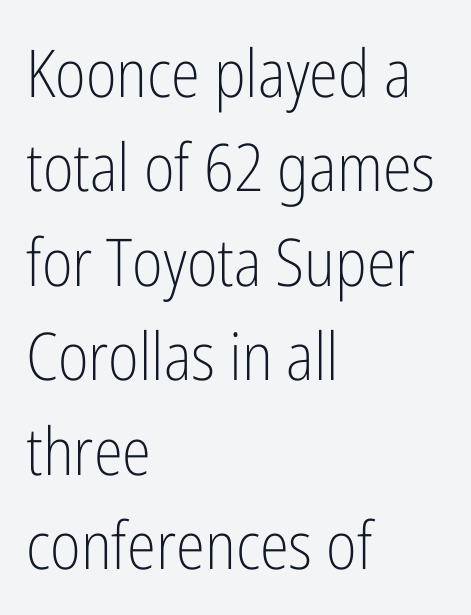
{"serif": "no", "italic": "no", "bold": "no", "weight": "light", "width": "condensed", "stroke_contrast": "low", "x_height": "medium", "monospaced": "no", "underline": "no", "align": "left", "line_spacing": "normal", "line_spacing_ratio": 1.43, "letter_spacing": "normal", "letter_spacing_em": 0.0, "glyph_px": 66}
